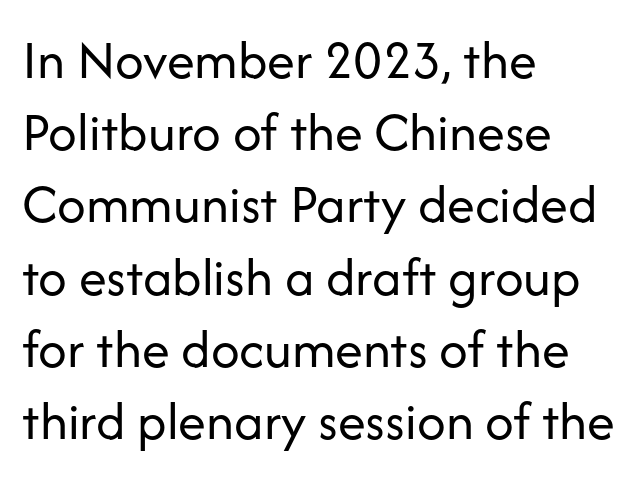
{"serif": "no", "italic": "no", "bold": "no", "weight": "regular", "width": "normal", "stroke_contrast": "low", "x_height": "medium", "monospaced": "no", "underline": "no", "align": "left", "line_spacing": "normal", "line_spacing_ratio": 1.29, "letter_spacing": "normal", "letter_spacing_em": 0.0, "glyph_px": 56}
